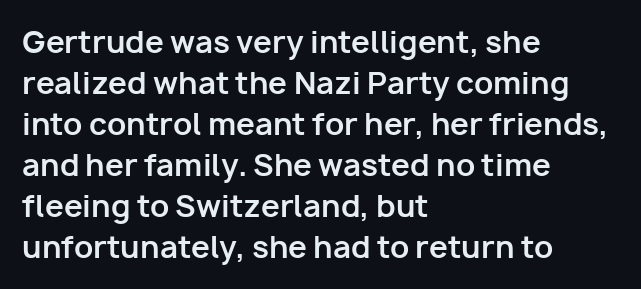
Q: Is the text bold? A: Yes.
Q: Is the text italic (slanted)? A: No, it is upright.
Q: Is the typeface a serif or a sans-serif typeface? A: Sans-serif.
Q: Is the text underlined? A: No.
Q: How is the paragraph aligned? A: Left-aligned.
Q: Is the spacing between letters normal or unusually wide? A: Normal.
Q: Is the spacing between lines tight, normal or loose? A: Normal.
Q: Width (condensed, normal, or wide)? A: Normal.
Q: Stroke contrast? A: Low.
Q: x-height? A: Medium.
Q: Monospaced? A: No.
